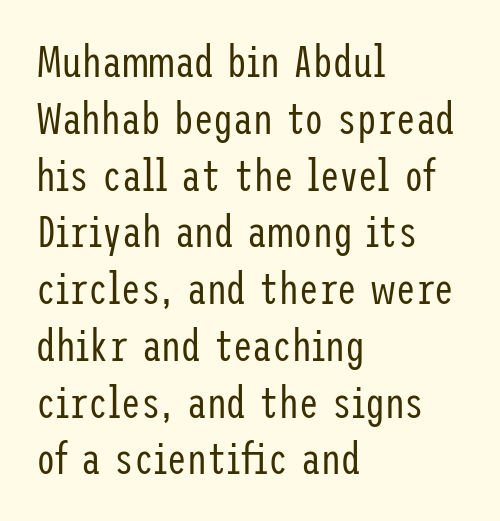
Q: Is the text bold? A: No.
Q: Is the text italic (slanted)? A: No, it is upright.
Q: Is the typeface a serif or a sans-serif typeface? A: Sans-serif.
Q: Is the text underlined? A: No.
Q: How is the paragraph aligned? A: Left-aligned.
Q: Is the spacing between letters normal or unusually wide? A: Normal.
Q: Is the spacing between lines tight, normal or loose? A: Normal.
Q: Width (condensed, normal, or wide)? A: Condensed.
Q: Stroke contrast? A: Low.
Q: x-height? A: Medium.
